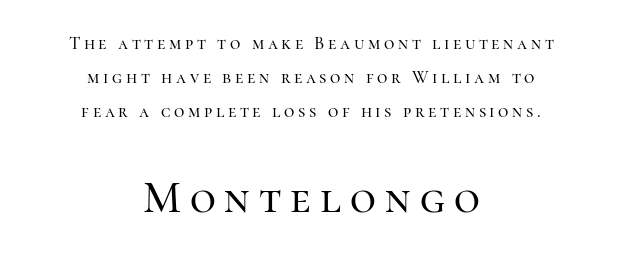
The image shows 45 px serif type, upright; set centered, line spacing 1.88x, unusually wide letter spacing (+0.2 em), not underlined; the second (bottom) block is 2.5x larger; high stroke contrast and a medium x-height.
